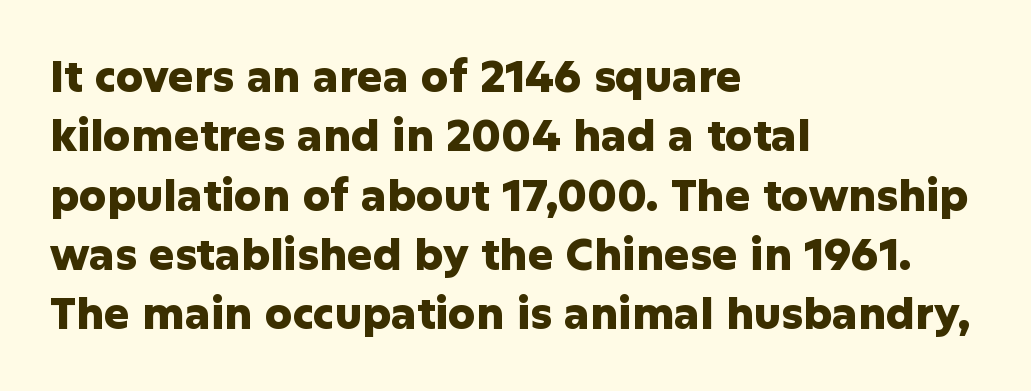
Pretty heavy lettering here — definitely bold. Any mark beneath the type? The region is blank. Nope, no serifs anywhere on these letters. Looks like regular typesetting: each glyph gets only the width it needs. What stands out about the letter spacing? Nothing — it is the standard amount.
